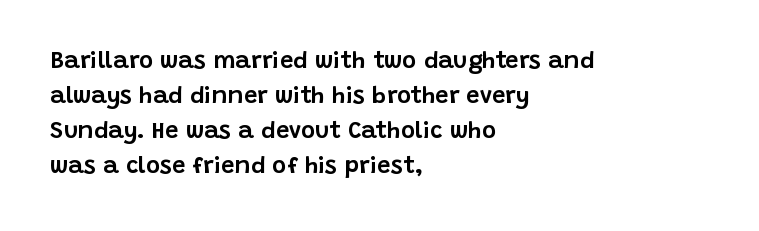
Style check: upright. The designer left line spacing at the default. Casual observation: everything's shoved over to the left. Tracking here is standard; glyphs follow each other at the usual distance. The foot of each line stays bare and open.
